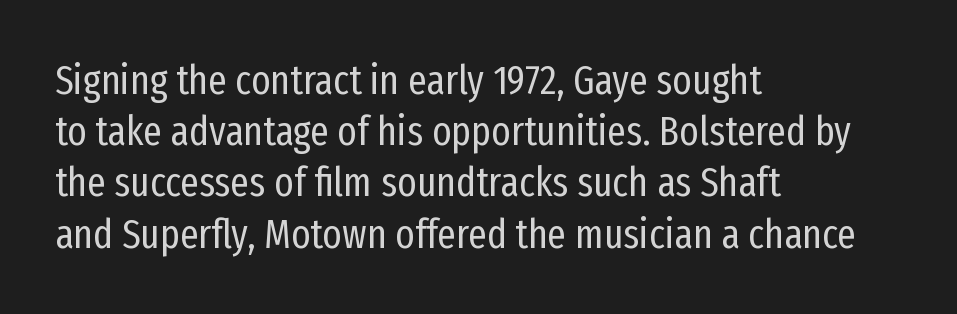
Q: Is the text bold? A: No.
Q: Is the text italic (slanted)? A: No, it is upright.
Q: Is the typeface a serif or a sans-serif typeface? A: Sans-serif.
Q: Is the text underlined? A: No.
Q: How is the paragraph aligned? A: Left-aligned.
Q: Is the spacing between letters normal or unusually wide? A: Normal.
Q: Is the spacing between lines tight, normal or loose? A: Normal.
Q: Width (condensed, normal, or wide)? A: Condensed.
Q: Stroke contrast? A: Low.
Q: x-height? A: Medium.
Q: Monospaced? A: No.
